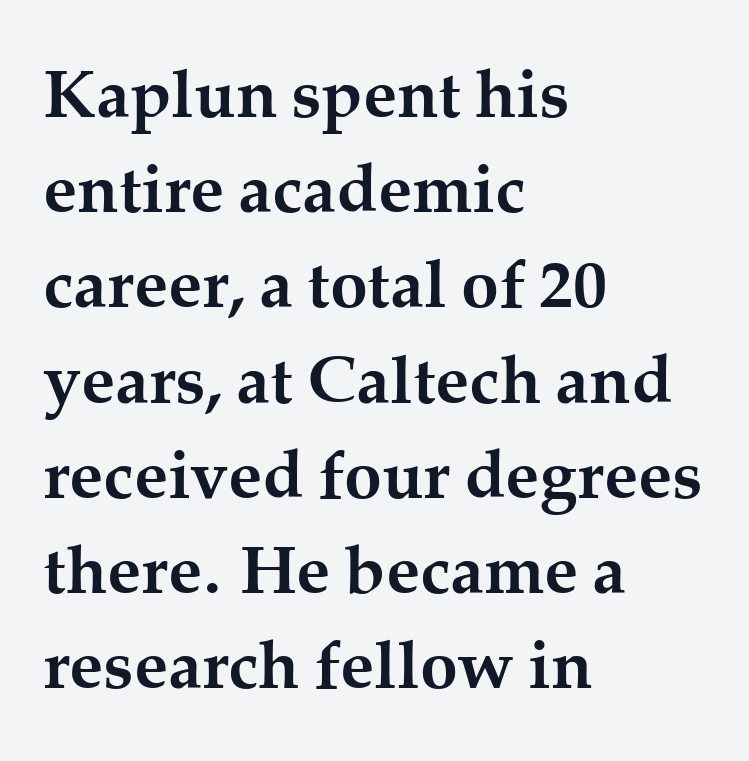
Q: Is the text bold? A: Yes.
Q: Is the text italic (slanted)? A: No, it is upright.
Q: Is the typeface a serif or a sans-serif typeface? A: Serif.
Q: Is the text underlined? A: No.
Q: How is the paragraph aligned? A: Left-aligned.
Q: Is the spacing between letters normal or unusually wide? A: Normal.
Q: Is the spacing between lines tight, normal or loose? A: Normal.
Q: Width (condensed, normal, or wide)? A: Normal.
Q: Stroke contrast? A: Medium.
Q: x-height? A: Medium.
Q: Monospaced? A: No.
